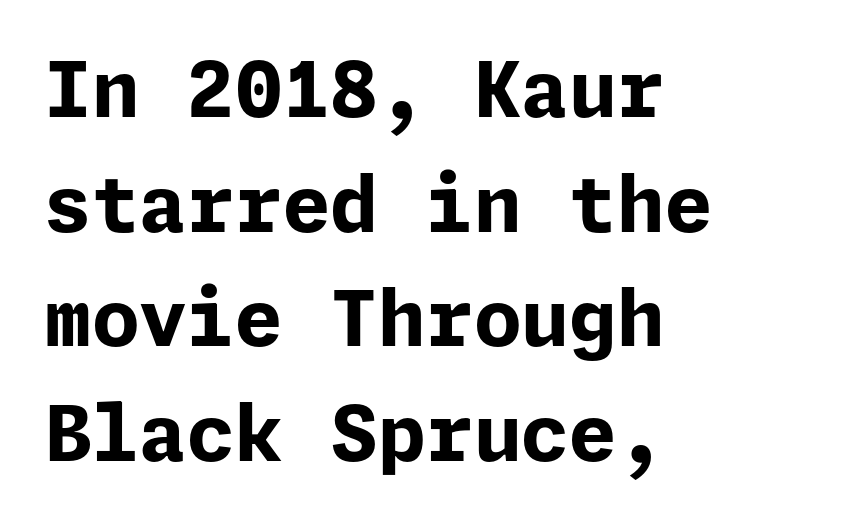
Is this a sans? Yes — the strokes have no serifs. Has an underline been added? It has not. Is the type bold? Yes — the strokes are clearly thick and heavy. These lines were composed using upright roman letters. Visually the block forms a straight wall on the left and a jagged coastline on the right.
